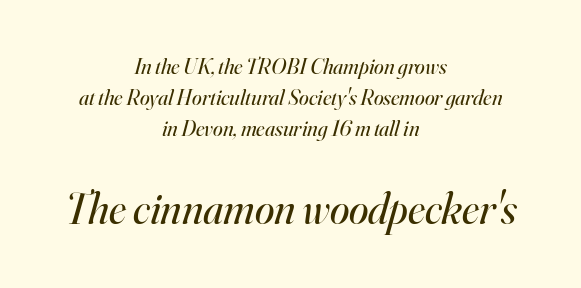
Q: Is the text bold? A: No.
Q: Is the text italic (slanted)? A: Yes, it leans right by about 16 degrees.
Q: Is the typeface a serif or a sans-serif typeface? A: Serif.
Q: Is the text underlined? A: No.
Q: How is the paragraph aligned? A: Centered.
Q: Is the spacing between letters normal or unusually wide? A: Normal.
Q: Is the spacing between lines tight, normal or loose? A: Normal.
Q: Which block of text is set in a larger size, the first (top) or the second (bottom)? A: The second (bottom) one.
Q: Width (condensed, normal, or wide)? A: Normal.
Q: Stroke contrast? A: High.
Q: x-height? A: Small.
Q: Monospaced? A: No.
